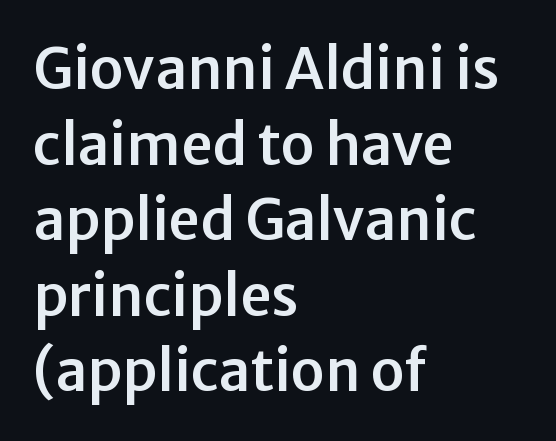
The letters advance in unequal steps, a hallmark of proportional type. Line starts are locked; line ends wander. The gap between lines stays unmarked. Tall strokes in this sample are plumb rather than angled.
